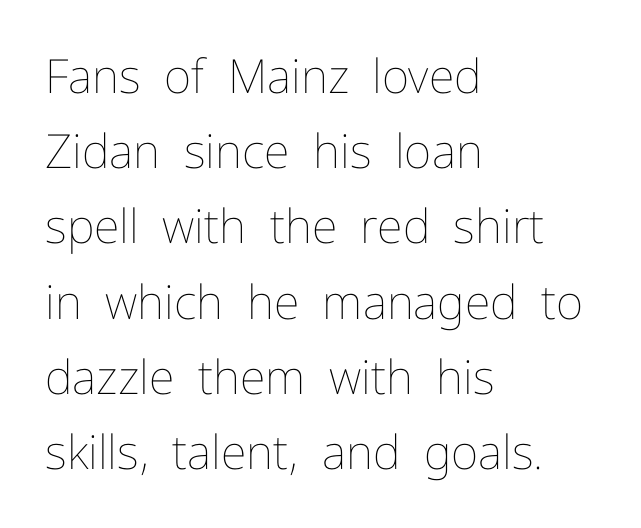
{"italic": "no", "bold": "no", "weight": "thin", "width": "normal", "stroke_contrast": "low", "x_height": "medium", "monospaced": "no", "underline": "no", "align": "left", "line_spacing": "normal", "line_spacing_ratio": 1.6, "letter_spacing": "normal", "letter_spacing_em": 0.0, "glyph_px": 47}
